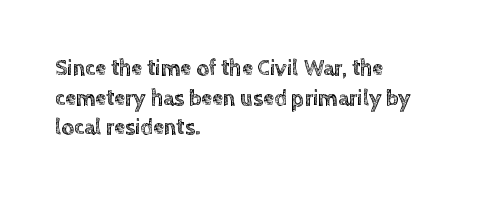
The image shows 22 px text type, upright; set left-aligned, normal line spacing (1.35x), normal letter spacing, not underlined.
